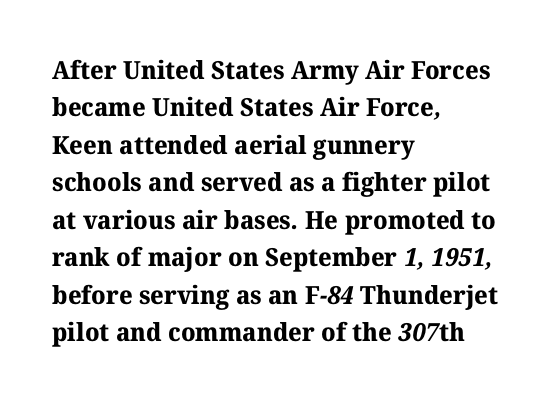
The glyphs have the mass of a bold cut. The vertical gap from one line to the next is medium. The passage shown is not underscored anywhere. Default kerning and tracking; the words read as compact shapes. Line starts are locked; line ends wander.
